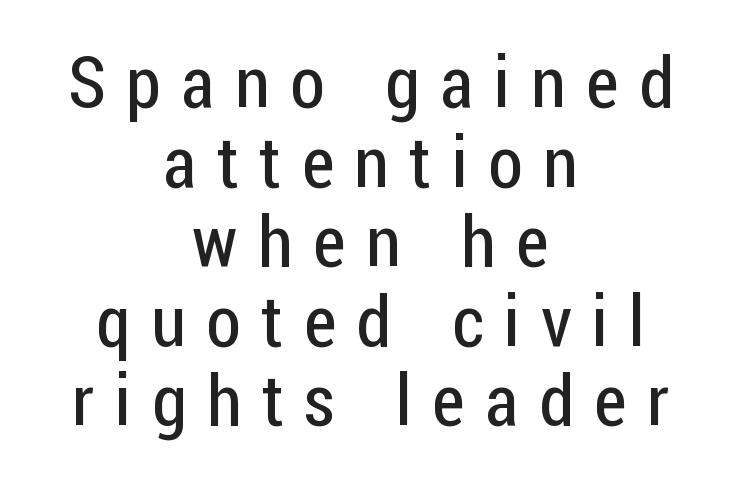
Q: Is the text bold? A: No.
Q: Is the text italic (slanted)? A: No, it is upright.
Q: Is the typeface a serif or a sans-serif typeface? A: Sans-serif.
Q: Is the text underlined? A: No.
Q: How is the paragraph aligned? A: Centered.
Q: Is the spacing between letters normal or unusually wide? A: Unusually wide.
Q: Is the spacing between lines tight, normal or loose? A: Tight.
Q: Width (condensed, normal, or wide)? A: Condensed.
Q: Stroke contrast? A: Low.
Q: x-height? A: Medium.
Q: Monospaced? A: No.
